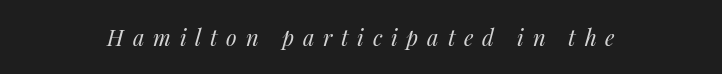
The image shows 22 px text type, italic (leaning right); set centered, unusually wide letter spacing (+0.4 em), not underlined.
